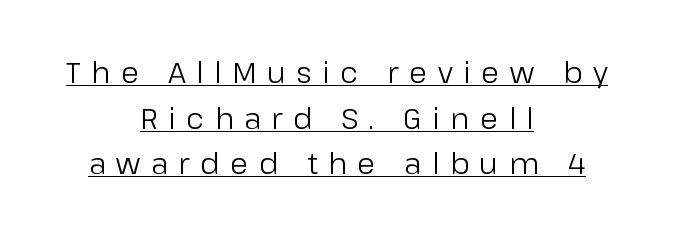
{"serif": "no", "italic": "no", "bold": "no", "weight": "regular", "width": "normal", "stroke_contrast": "low", "x_height": "medium", "monospaced": "no", "underline": "yes", "align": "center", "line_spacing": "normal", "line_spacing_ratio": 1.57, "letter_spacing": "wide", "letter_spacing_em": 0.37, "glyph_px": 29}
